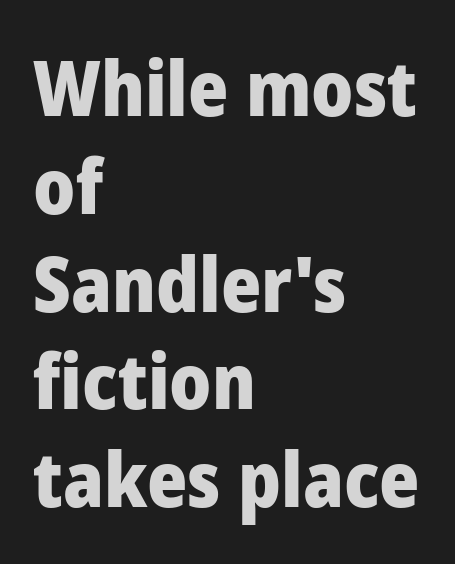
Q: Is the text bold? A: Yes.
Q: Is the text italic (slanted)? A: No, it is upright.
Q: Is the typeface a serif or a sans-serif typeface? A: Sans-serif.
Q: Is the text underlined? A: No.
Q: How is the paragraph aligned? A: Left-aligned.
Q: Is the spacing between letters normal or unusually wide? A: Normal.
Q: Is the spacing between lines tight, normal or loose? A: Normal.
Q: Width (condensed, normal, or wide)? A: Normal.
Q: Stroke contrast? A: Low.
Q: x-height? A: Medium.
Q: Monospaced? A: No.
